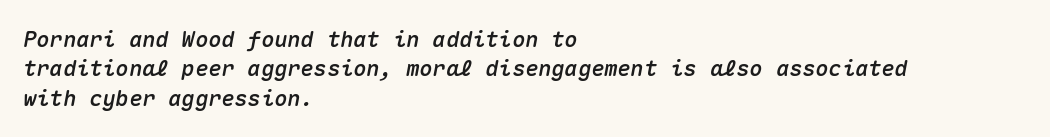
{"italic": "yes", "lean": "right", "slant_degrees": 10, "underline": "no", "align": "left", "line_spacing": "normal", "line_spacing_ratio": 1.33, "letter_spacing": "normal", "letter_spacing_em": 0.0, "glyph_px": 22}
